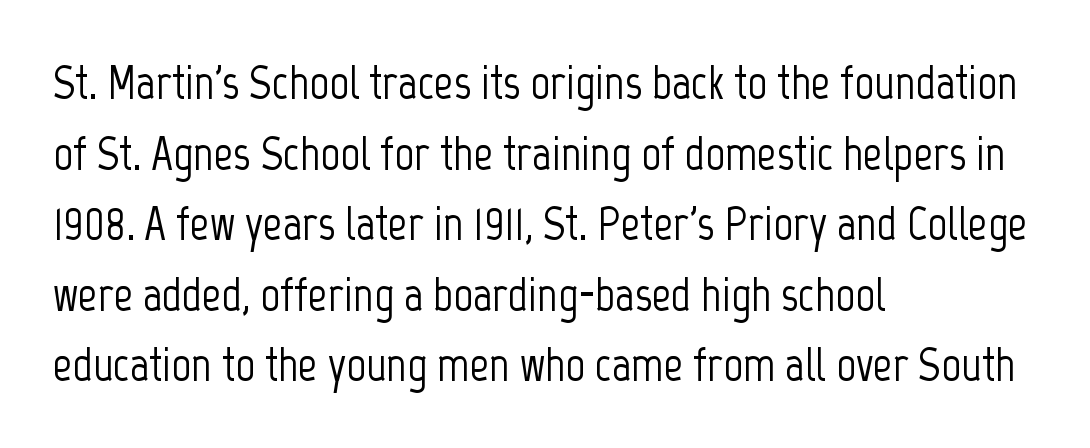
The image shows 48 px condensed sans-serif type, upright; set left-aligned, normal line spacing (1.47x), normal letter spacing, not underlined; low stroke contrast and a medium x-height.
